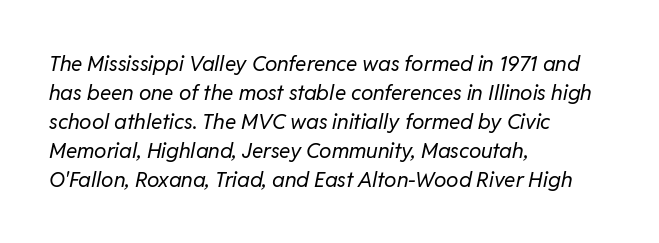
The image shows 21 px text type, italic (leaning right); set left-aligned, normal line spacing (1.38x), normal letter spacing, not underlined.
